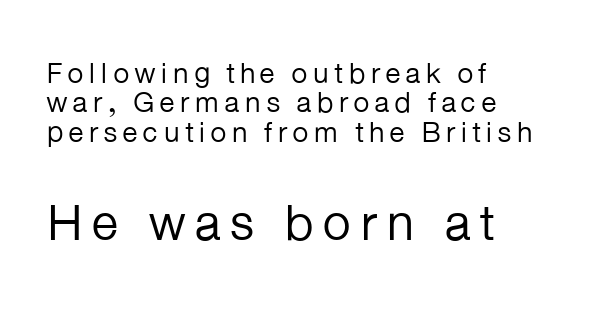
The image shows 51 px regular-weight sans-serif type, upright; set left-aligned, tight line spacing (1.01x), not underlined; the second (bottom) block is 1.76x larger; low stroke contrast and a medium x-height.
